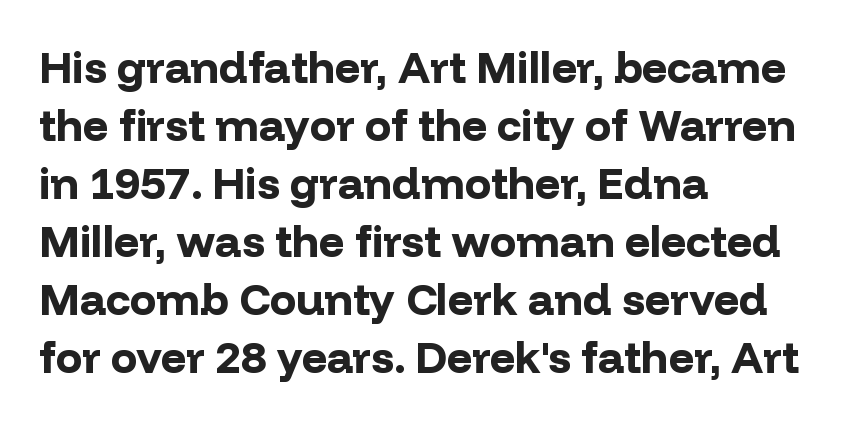
Q: Is the text bold? A: Yes.
Q: Is the text italic (slanted)? A: No, it is upright.
Q: Is the typeface a serif or a sans-serif typeface? A: Sans-serif.
Q: Is the text underlined? A: No.
Q: How is the paragraph aligned? A: Left-aligned.
Q: Is the spacing between letters normal or unusually wide? A: Normal.
Q: Is the spacing between lines tight, normal or loose? A: Normal.
Q: Width (condensed, normal, or wide)? A: Normal.
Q: Stroke contrast? A: Low.
Q: x-height? A: Medium.
Q: Monospaced? A: No.
